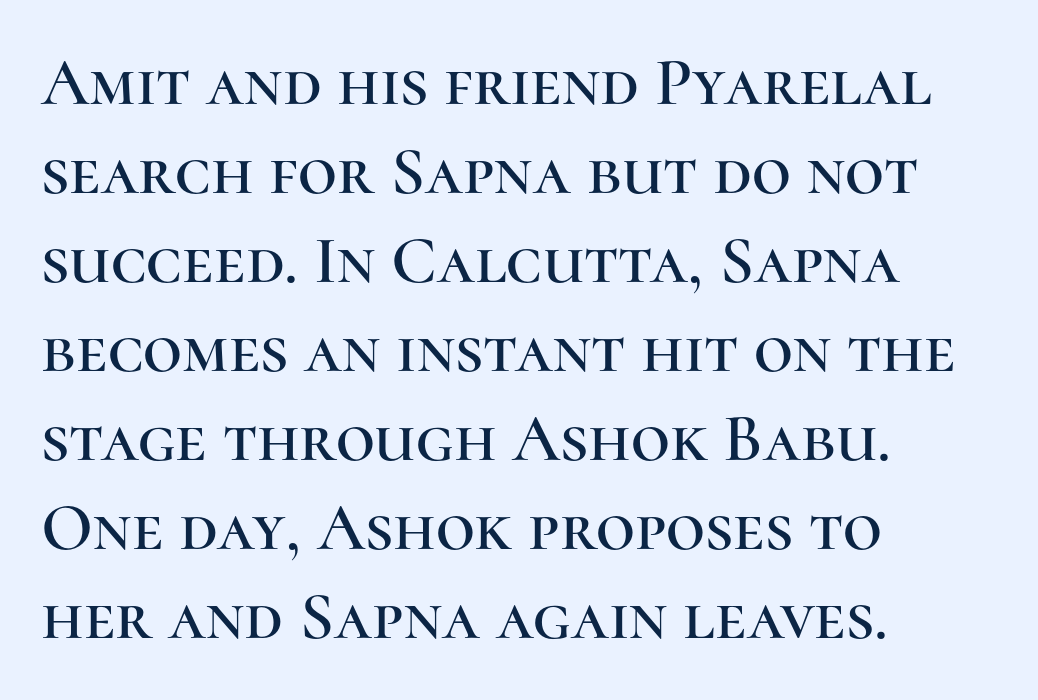
In terms of letterform style, serifs are clearly present. Words float on clear page, feet unadorned. Vertically, the passage feels balanced, rows spaced as you'd expect. The axis of the letterforms is exactly vertical. Think of a printed novel: that variable character pitch is what you see here. Letter spacing: default.
